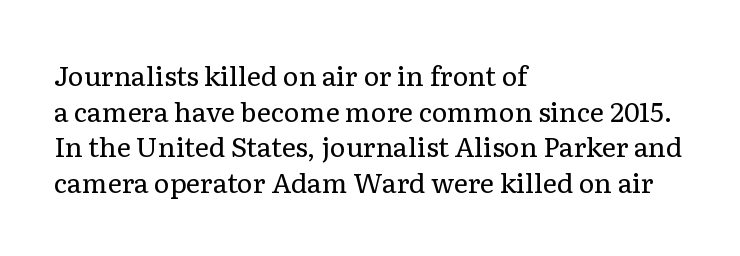
Notice how descenders clear the ascenders below comfortably — that's standard leading. Rule under the text: the space is simply empty. This rendering uses left alignment, leaving the right contour irregular. The type sits square on the baseline with zero lean. The font sits on the lighter half of the weight spectrum, regular included. The gaps between neighbouring characters are ordinary and unremarkable.
